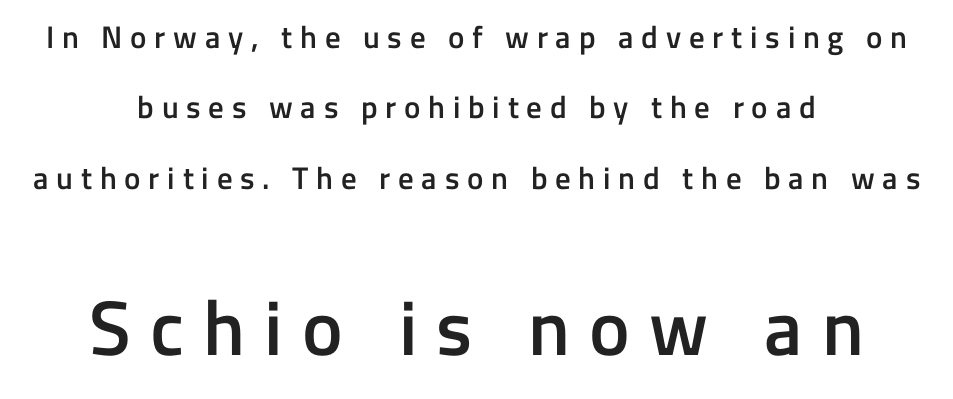
A student would notice the bottom passage is typeset larger than what precedes it. Typeset on center — no edge is straight. The face used here is a sans, in the tradition of grotesques and geometrics. Heft: intermediate — a semibold. Interline gaps are noticeably wide in this sample. Descenders are the only things crossing below the line.
